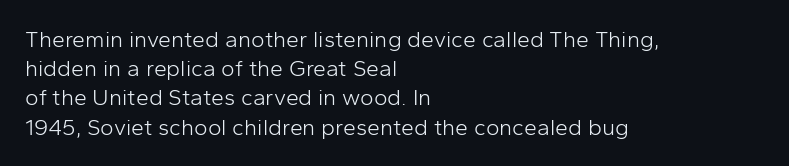
Q: Is the text bold? A: No.
Q: Is the text italic (slanted)? A: No, it is upright.
Q: Is the text underlined? A: No.
Q: How is the paragraph aligned? A: Left-aligned.
Q: Is the spacing between letters normal or unusually wide? A: Normal.
Q: Is the spacing between lines tight, normal or loose? A: Normal.
